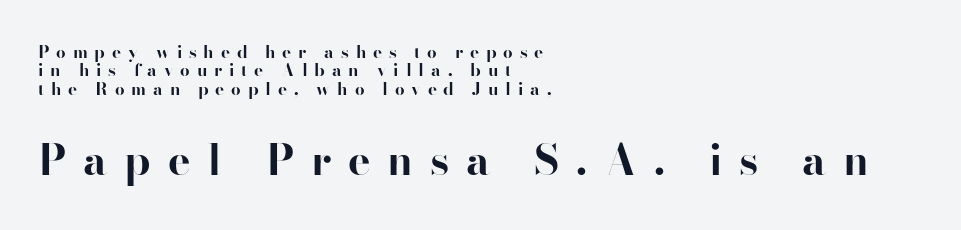
Q: Is the text bold? A: Yes.
Q: Is the text italic (slanted)? A: No, it is upright.
Q: Is the typeface a serif or a sans-serif typeface? A: Serif.
Q: Is the text underlined? A: No.
Q: How is the paragraph aligned? A: Left-aligned.
Q: Is the spacing between letters normal or unusually wide? A: Unusually wide.
Q: Is the spacing between lines tight, normal or loose? A: Tight.
Q: Which block of text is set in a larger size, the first (top) or the second (bottom)? A: The second (bottom) one.
Q: Width (condensed, normal, or wide)? A: Normal.
Q: Stroke contrast? A: High.
Q: x-height? A: Small.
Q: Monospaced? A: No.
